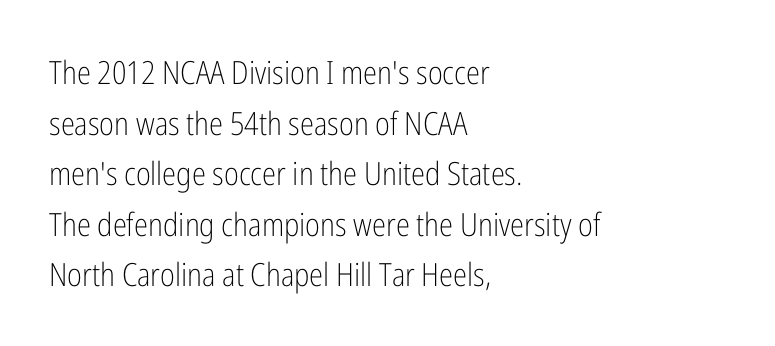
Q: Is the text bold? A: No.
Q: Is the text italic (slanted)? A: No, it is upright.
Q: Is the typeface a serif or a sans-serif typeface? A: Sans-serif.
Q: Is the text underlined? A: No.
Q: How is the paragraph aligned? A: Left-aligned.
Q: Is the spacing between letters normal or unusually wide? A: Normal.
Q: Is the spacing between lines tight, normal or loose? A: Normal.
Q: Width (condensed, normal, or wide)? A: Condensed.
Q: Stroke contrast? A: Low.
Q: x-height? A: Medium.
Q: Monospaced? A: No.
